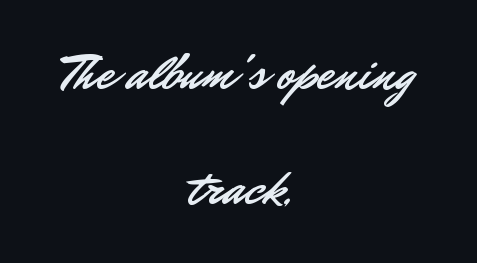
Q: Is the text italic (slanted)? A: Yes.
Q: Is the typeface a serif or a sans-serif typeface? A: Sans-serif.
Q: Is the text underlined? A: No.
Q: How is the paragraph aligned? A: Centered.
Q: Is the spacing between letters normal or unusually wide? A: Normal.
Q: Is the spacing between lines tight, normal or loose? A: Loose.
Q: Width (condensed, normal, or wide)? A: Normal.
Q: Stroke contrast? A: Low.
Q: x-height? A: Small.
Q: Monospaced? A: No.
